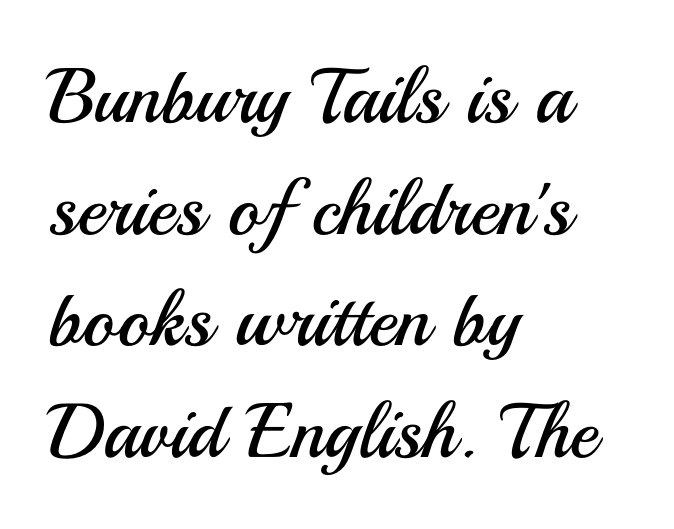
The image shows 77 px regular-weight sans-serif type; set left-aligned, normal line spacing (1.45x), normal letter spacing, not underlined; medium stroke contrast and a small x-height.
